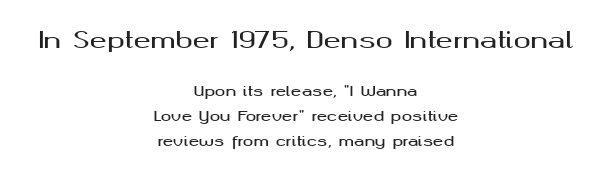
Does the bottom block carry the larger type? No, the top block does. The glyphs are unaccompanied by any horizontal stroke below them. Nothing unusual about the tracking: characters are spaced as the font intends. The rag falls on both sides of this text block equally. No italicization has been applied; the sample stays upright.
